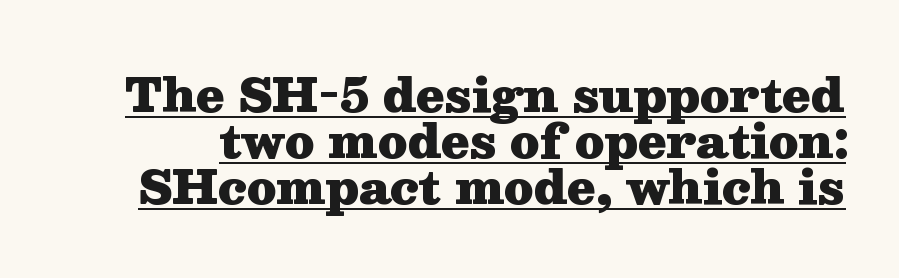
Q: Is the text bold? A: Yes.
Q: Is the text italic (slanted)? A: No, it is upright.
Q: Is the typeface a serif or a sans-serif typeface? A: Serif.
Q: Is the text underlined? A: Yes.
Q: Is the spacing between letters normal or unusually wide? A: Normal.
Q: Is the spacing between lines tight, normal or loose? A: Tight.
Q: Width (condensed, normal, or wide)? A: Wide.
Q: Stroke contrast? A: Medium.
Q: x-height? A: Medium.
Q: Monospaced? A: No.
